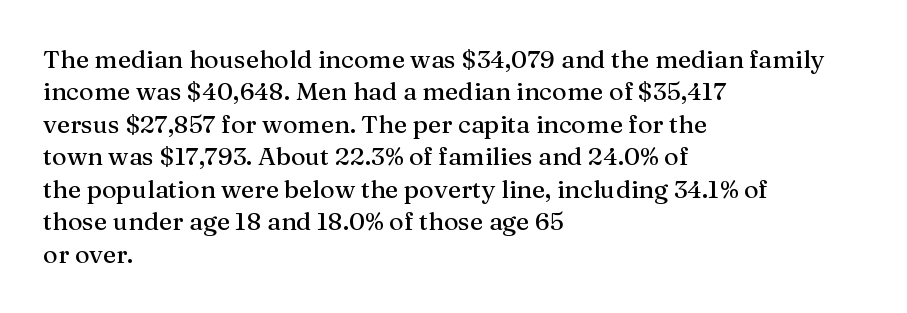
The image shows 25 px text type, upright; set left-aligned, normal line spacing (1.3x), normal letter spacing, not underlined.
